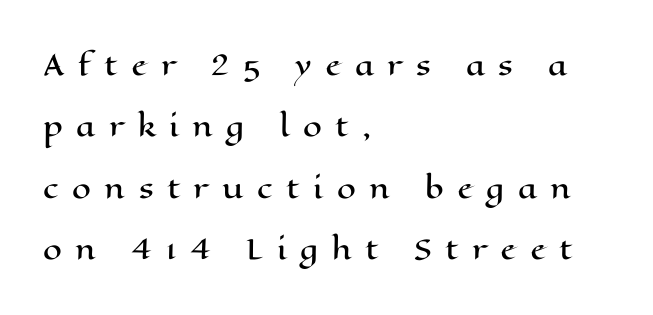
Q: Is the text italic (slanted)? A: No, it is upright.
Q: Is the text underlined? A: No.
Q: How is the paragraph aligned? A: Left-aligned.
Q: Is the spacing between letters normal or unusually wide? A: Unusually wide.
Q: Is the spacing between lines tight, normal or loose? A: Loose.
